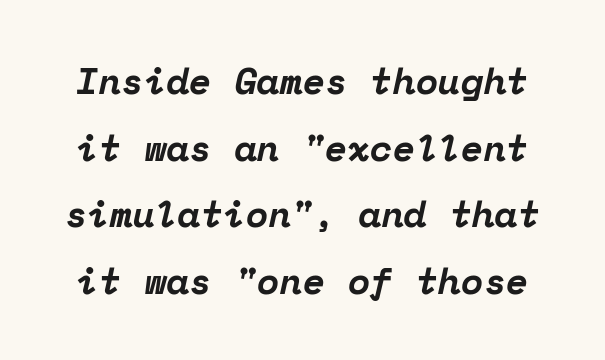
The image shows 37 px bold serif type, italic (leaning right), monospaced; set line spacing 1.8x, normal letter spacing, not underlined; low stroke contrast and a medium x-height.
